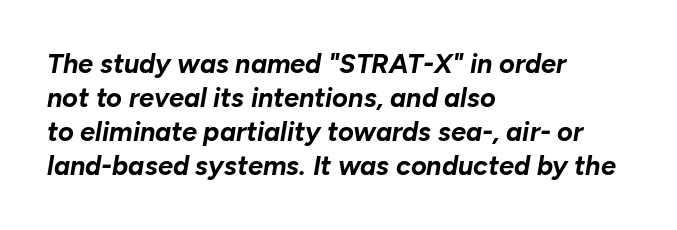
The image shows 27 px bold type, italic (leaning right); set left-aligned, normal line spacing (1.26x), normal letter spacing, not underlined.
